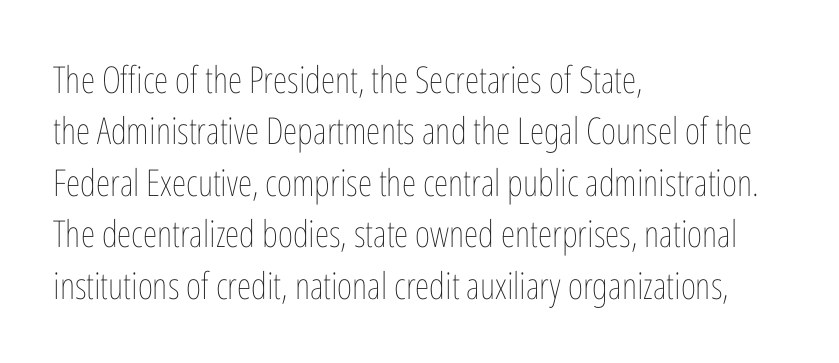
{"italic": "no", "bold": "no", "weight": "thin", "width": "condensed", "stroke_contrast": "low", "x_height": "medium", "monospaced": "no", "underline": "no", "align": "left", "line_spacing": "normal", "line_spacing_ratio": 1.39, "letter_spacing": "normal", "letter_spacing_em": 0.0, "glyph_px": 37}
